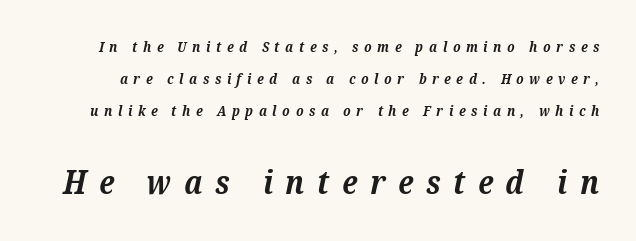
When letters slant like this, we call the style italic. Check the space under the baseline: it is left empty. As a designer I'd log this as weight 700, bold. Is the lower block the larger one? Yes — the lower block carries the bigger type. Students, note that the glyphs here are deliberately spaced far apart.
